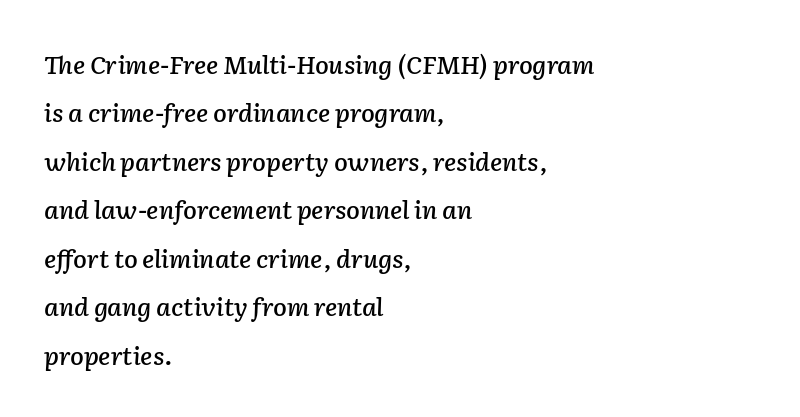
This rendering uses left alignment, leaving the right contour irregular. Is there much room between lines? Yes — plenty of vertical air separates them. An italicized treatment has been applied to the whole sample. The passage shown has conventional tracking throughout.
